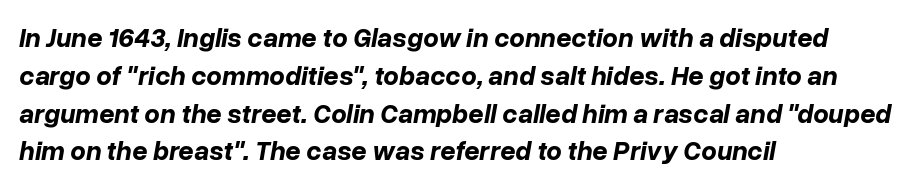
The image shows 27 px bold type, italic (leaning right); set left-aligned, normal line spacing (1.4x), normal letter spacing, not underlined.
